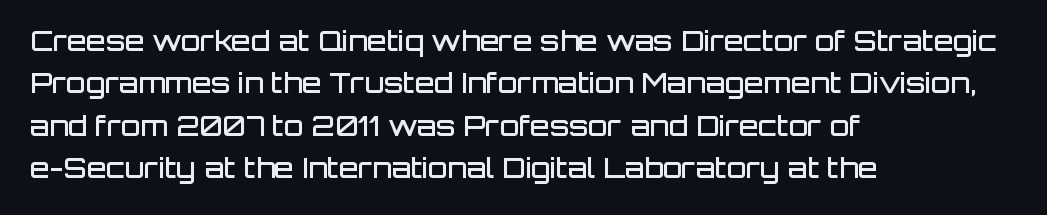
{"serif": "no", "italic": "no", "bold": "semi", "weight": "semibold", "width": "normal", "stroke_contrast": "low", "x_height": "large", "monospaced": "no", "underline": "no", "align": "left", "line_spacing": "normal", "line_spacing_ratio": 1.51, "letter_spacing": "normal", "letter_spacing_em": 0.0, "glyph_px": 28}
